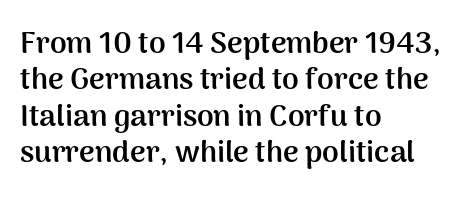
Q: Is the text bold? A: Yes.
Q: Is the text italic (slanted)? A: No, it is upright.
Q: Is the typeface a serif or a sans-serif typeface? A: Sans-serif.
Q: Is the text underlined? A: No.
Q: How is the paragraph aligned? A: Left-aligned.
Q: Is the spacing between letters normal or unusually wide? A: Normal.
Q: Width (condensed, normal, or wide)? A: Normal.
Q: Stroke contrast? A: Medium.
Q: x-height? A: Medium.
Q: Monospaced? A: No.
